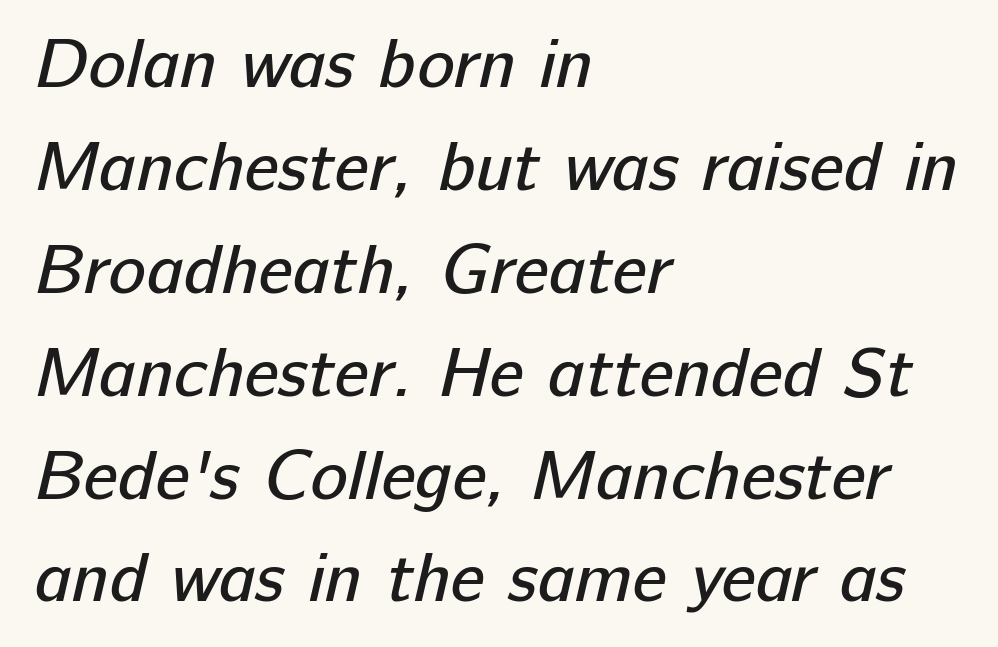
Q: Is the text bold? A: No.
Q: Is the typeface a serif or a sans-serif typeface? A: Sans-serif.
Q: Is the text underlined? A: No.
Q: How is the paragraph aligned? A: Left-aligned.
Q: Is the spacing between letters normal or unusually wide? A: Normal.
Q: Is the spacing between lines tight, normal or loose? A: Normal.
Q: Width (condensed, normal, or wide)? A: Normal.
Q: Stroke contrast? A: Low.
Q: x-height? A: Medium.
Q: Monospaced? A: No.
